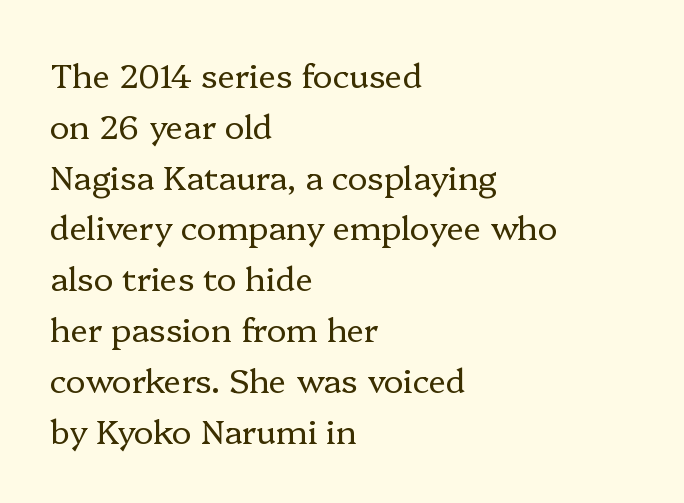
Q: Is the text bold? A: No.
Q: Is the text italic (slanted)? A: No, it is upright.
Q: Is the typeface a serif or a sans-serif typeface? A: Serif.
Q: Is the text underlined? A: No.
Q: How is the paragraph aligned? A: Left-aligned.
Q: Is the spacing between letters normal or unusually wide? A: Normal.
Q: Is the spacing between lines tight, normal or loose? A: Normal.
Q: Width (condensed, normal, or wide)? A: Normal.
Q: Stroke contrast? A: Low.
Q: x-height? A: Medium.
Q: Monospaced? A: No.
